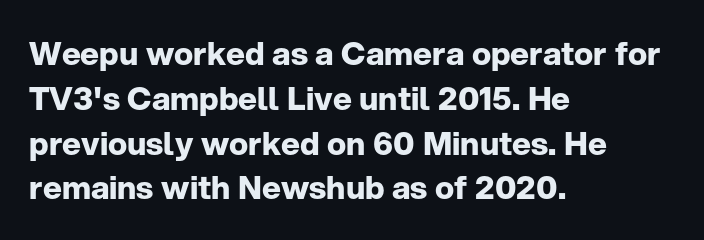
{"serif": "no", "italic": "no", "bold": "yes", "weight": "bold", "width": "normal", "stroke_contrast": "low", "x_height": "medium", "monospaced": "no", "underline": "no", "align": "left", "line_spacing": "normal", "line_spacing_ratio": 1.4, "letter_spacing": "normal", "letter_spacing_em": 0.0, "glyph_px": 32}
